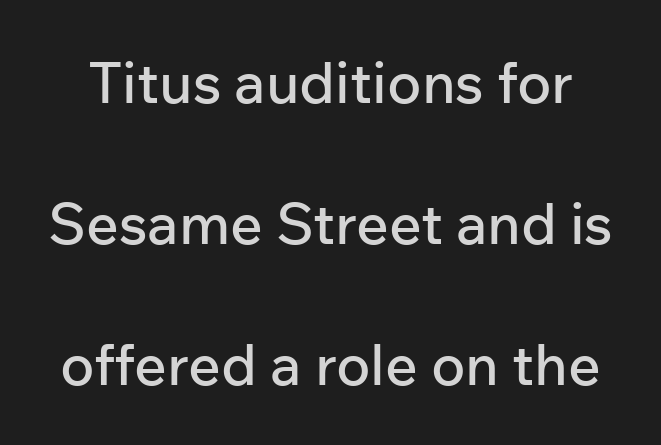
The image shows 57 px sans-serif type, upright; set loose line spacing (2.47x), normal letter spacing, not underlined; low stroke contrast and a medium x-height.
